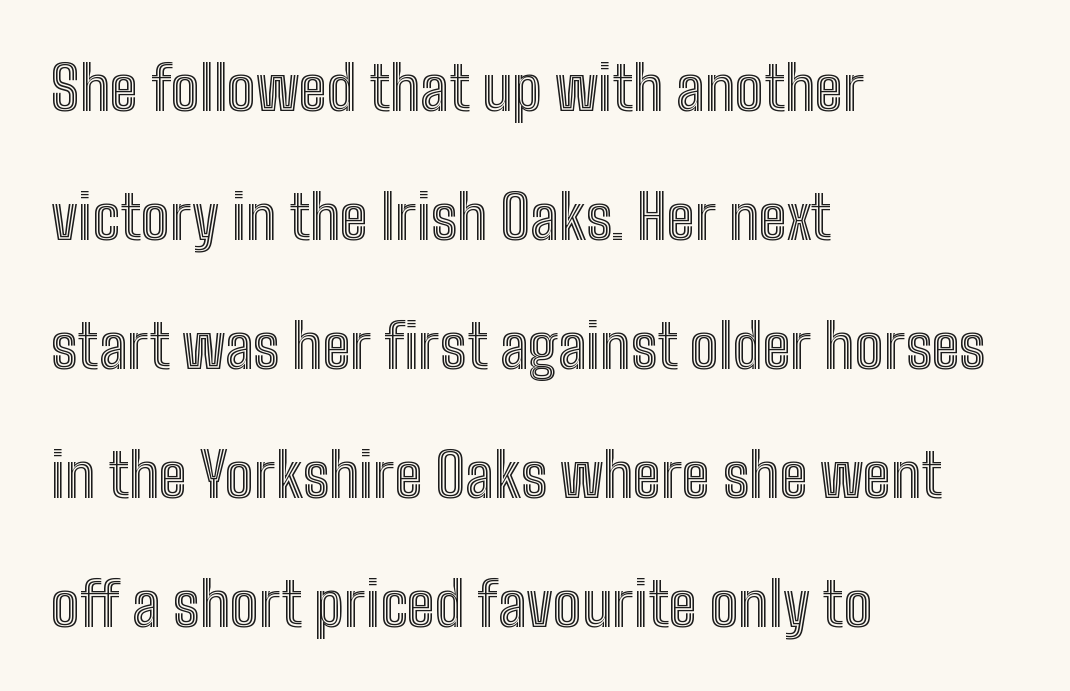
The image shows 60 px condensed type, upright; set left-aligned, loose line spacing (2.15x), normal letter spacing, not underlined; a medium x-height.
